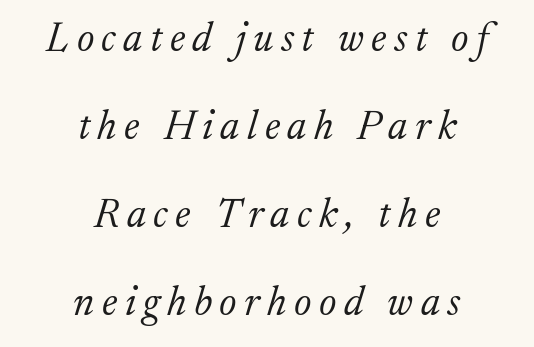
{"serif": "yes", "italic": "yes", "lean": "right", "slant_degrees": 17, "bold": "no", "weight": "light", "width": "normal", "stroke_contrast": "low", "x_height": "medium", "monospaced": "no", "underline": "no", "align": "center", "line_spacing": "loose", "line_spacing_ratio": 2.15, "glyph_px": 41}
